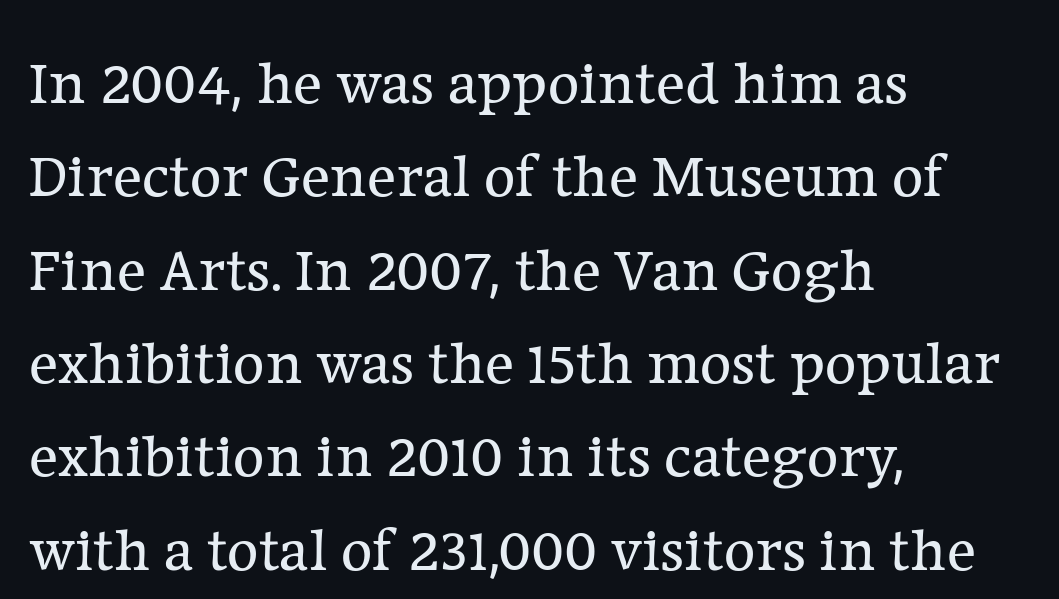
The image shows 61 px regular-weight serif type, upright; set left-aligned, normal line spacing (1.53x), normal letter spacing, not underlined; low stroke contrast and a medium x-height.
